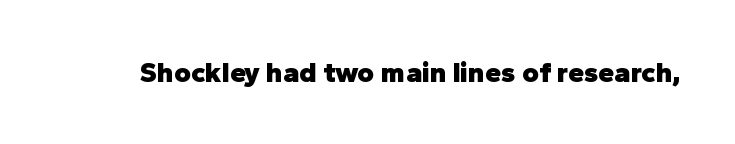
{"serif": "no", "italic": "no", "bold": "yes", "weight": "heavy", "width": "normal", "stroke_contrast": "low", "x_height": "medium", "monospaced": "no", "underline": "no", "letter_spacing": "normal", "letter_spacing_em": 0.0, "glyph_px": 29}
